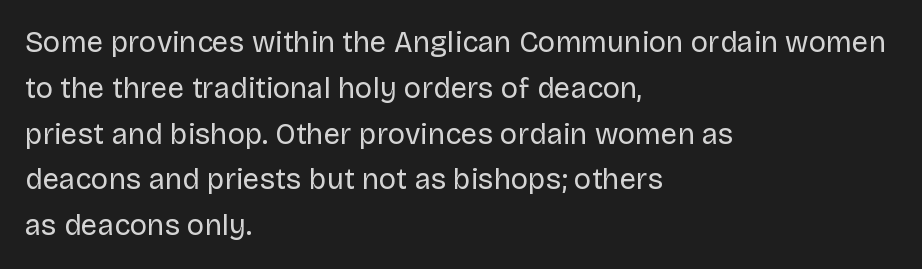
The image shows 29 px regular-weight sans-serif type, upright; set left-aligned, normal line spacing (1.58x), normal letter spacing, not underlined; low stroke contrast and a large x-height.
